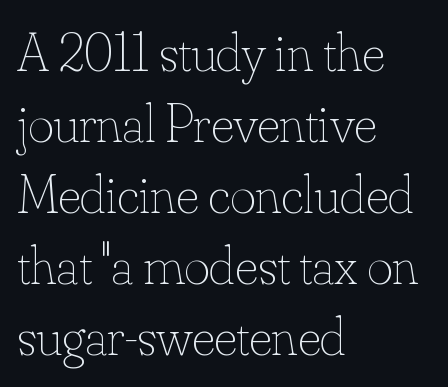
{"italic": "no", "bold": "no", "weight": "thin", "width": "normal", "stroke_contrast": "low", "x_height": "small", "monospaced": "no", "underline": "no", "align": "left", "line_spacing": "normal", "line_spacing_ratio": 1.29, "letter_spacing": "normal", "letter_spacing_em": 0.0, "glyph_px": 55}
